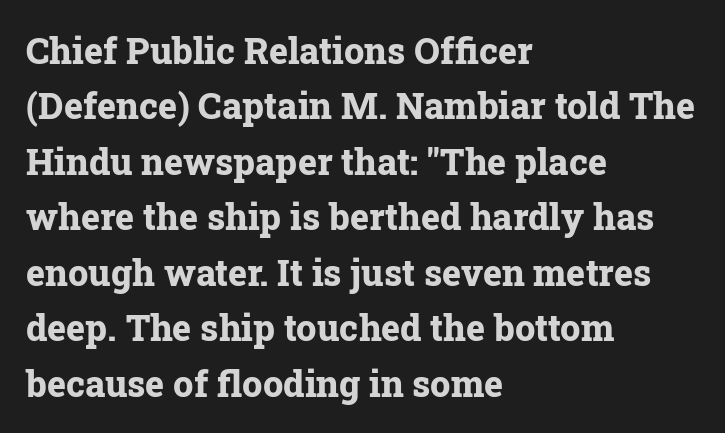
The image shows 36 px bold serif type, upright; set left-aligned, normal line spacing (1.54x), normal letter spacing, not underlined; low stroke contrast and a medium x-height.
